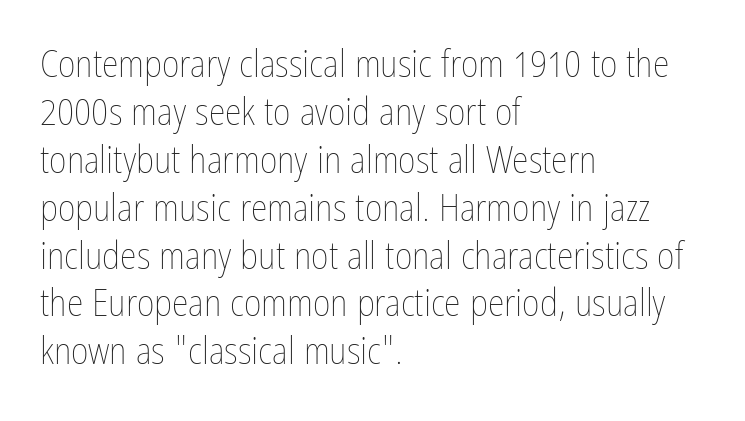
Counters stay open thanks to moderate or lighter strokes. Descenders hang freely into open space. The face used here is rendered with its standard letterfit. Each letter keeps its own natural width here, so spacing adapts to shape. Line spacing here is normal.
